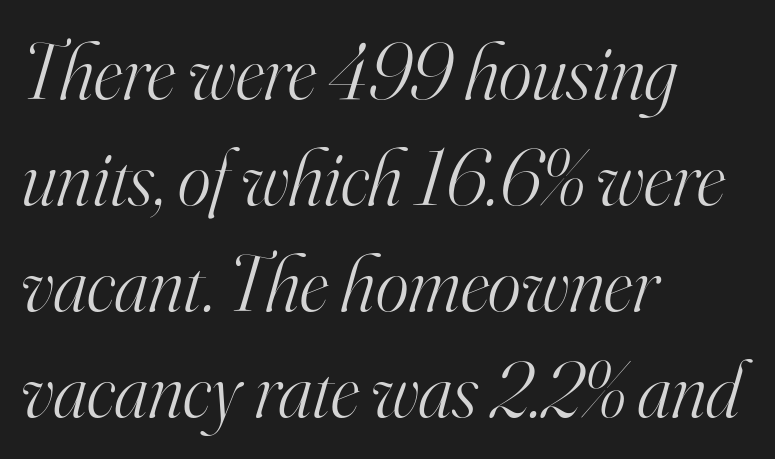
The image shows 79 px light serif type, italic (leaning right); set left-aligned, normal line spacing (1.34x), normal letter spacing, not underlined; high stroke contrast and a small x-height.
